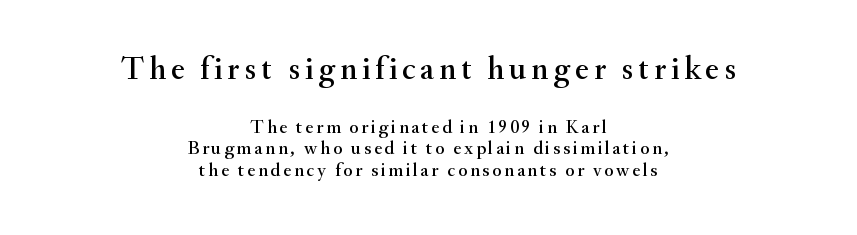
The setting favours the middle, as headings and verse often do. Do the characters align in a grid? No, the font is proportional. The font family rendered here belongs to the serif group. Regarding leading, the lines here are crowded together. The upper block of text is set noticeably larger than the block beneath it. Honestly, there is no underline to notice here at all.
